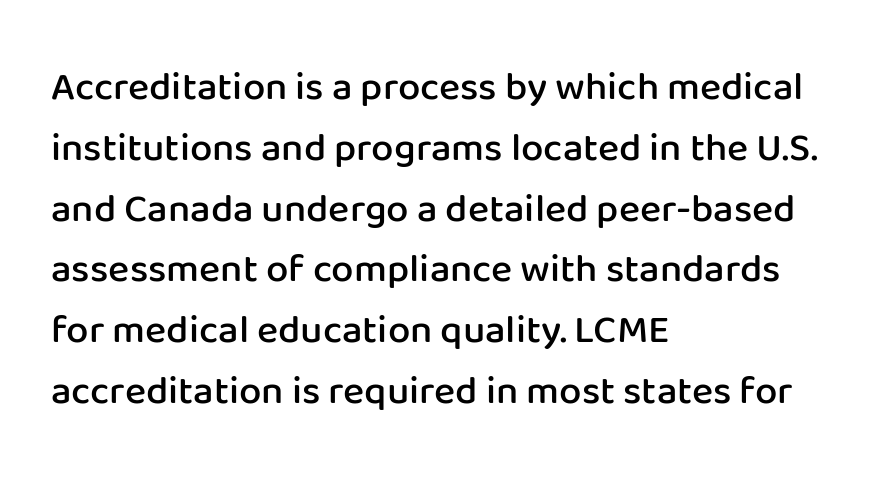
Q: Is the text bold? A: Semi-bold.
Q: Is the text italic (slanted)? A: No, it is upright.
Q: Is the typeface a serif or a sans-serif typeface? A: Sans-serif.
Q: Is the text underlined? A: No.
Q: How is the paragraph aligned? A: Left-aligned.
Q: Is the spacing between letters normal or unusually wide? A: Normal.
Q: Is the spacing between lines tight, normal or loose? A: Normal.
Q: Width (condensed, normal, or wide)? A: Normal.
Q: Stroke contrast? A: Low.
Q: x-height? A: Medium.
Q: Monospaced? A: No.
